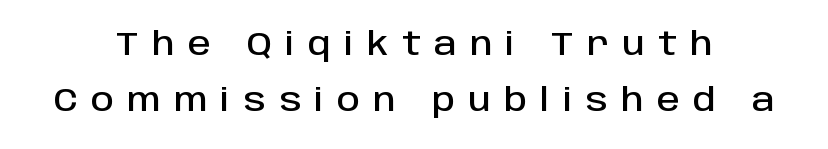
{"serif": "no", "italic": "no", "width": "normal", "stroke_contrast": "low", "x_height": "large", "monospaced": "no", "underline": "no", "align": "center", "line_spacing_ratio": 1.76, "letter_spacing": "wide", "letter_spacing_em": 0.42, "glyph_px": 32}
